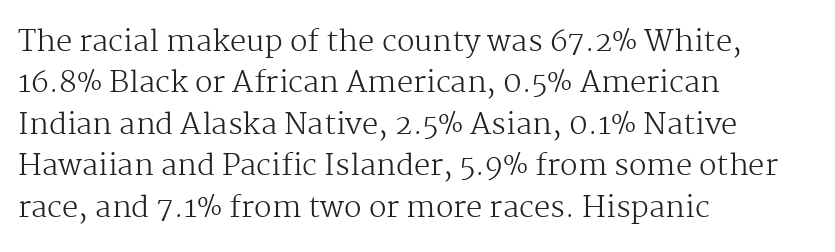
Interline gaps are of average width in this sample. Each letter keeps its own natural width here, so spacing adapts to shape. Underlining? Definitely not there. All the whitespace from short lines collects on the right.
